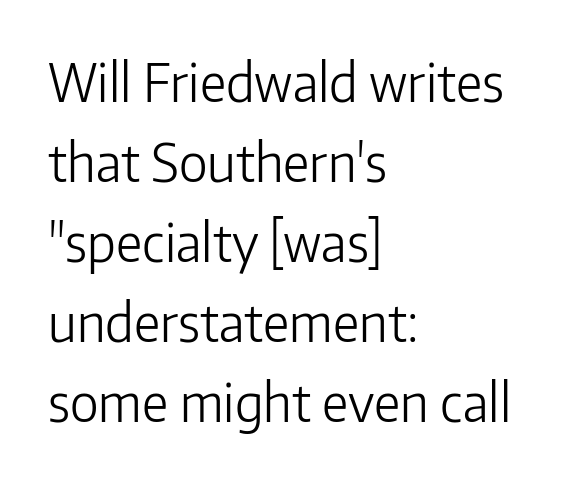
The image shows 52 px light sans-serif type, upright; set left-aligned, normal line spacing (1.54x), normal letter spacing, not underlined; low stroke contrast and a medium x-height.
